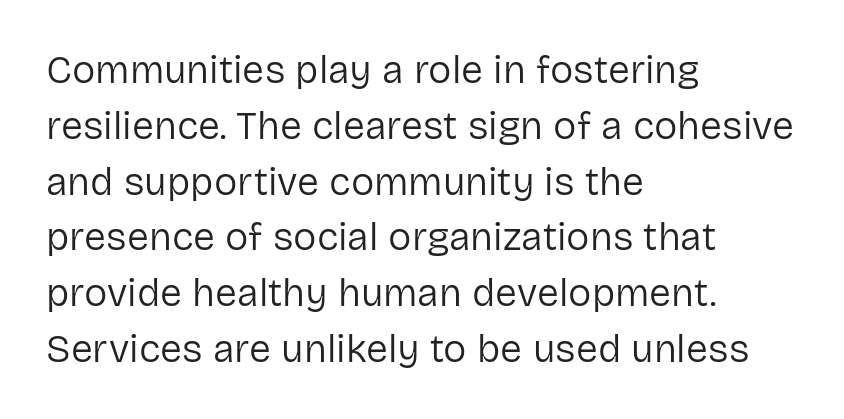
Is the letter spacing exaggerated? No — it looks like the ordinary default. The text block is weighted toward the left margin, trailing off unevenly rightward. Typographically, this falls in the sans-serif category. In terms of posture, this sample is upright.
